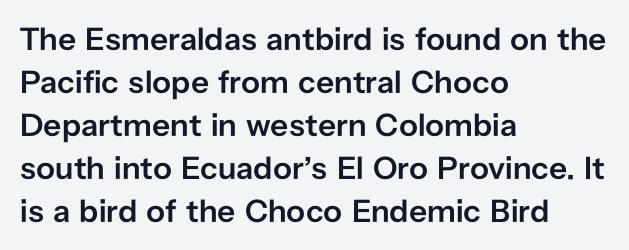
Q: Is the text bold? A: Semi-bold.
Q: Is the text italic (slanted)? A: No, it is upright.
Q: Is the typeface a serif or a sans-serif typeface? A: Sans-serif.
Q: Is the text underlined? A: No.
Q: How is the paragraph aligned? A: Left-aligned.
Q: Is the spacing between letters normal or unusually wide? A: Normal.
Q: Is the spacing between lines tight, normal or loose? A: Normal.
Q: Width (condensed, normal, or wide)? A: Normal.
Q: Stroke contrast? A: Low.
Q: x-height? A: Medium.
Q: Monospaced? A: No.
